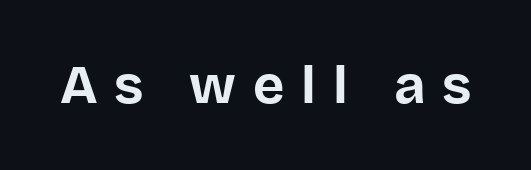
The image shows 54 px bold sans-serif type, upright; set unusually wide letter spacing (+0.31 em), not underlined; low stroke contrast and a large x-height.
